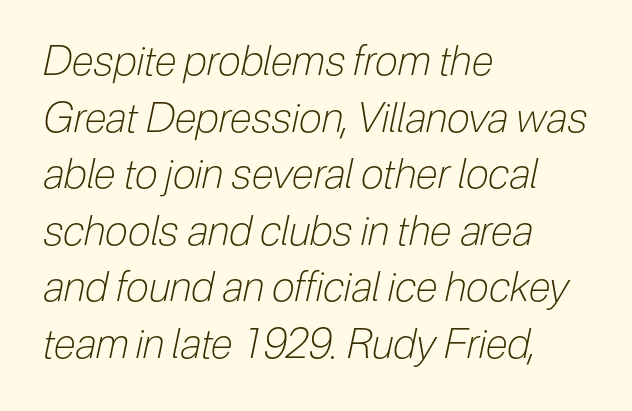
Q: Is the text bold? A: No.
Q: Is the text italic (slanted)? A: Yes, it leans right by about 12 degrees.
Q: Is the text underlined? A: No.
Q: How is the paragraph aligned? A: Left-aligned.
Q: Is the spacing between letters normal or unusually wide? A: Normal.
Q: Is the spacing between lines tight, normal or loose? A: Normal.
Q: Width (condensed, normal, or wide)? A: Condensed.
Q: Stroke contrast? A: Low.
Q: x-height? A: Medium.
Q: Monospaced? A: No.
